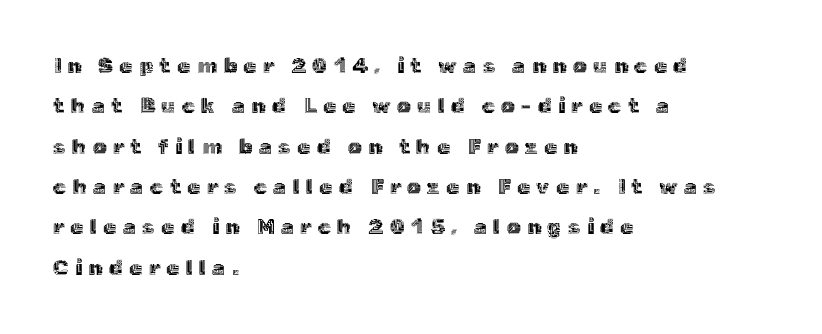
The image shows 21 px text type, upright; set left-aligned, loose line spacing (1.92x), unusually wide letter spacing (+0.31 em), not underlined.
